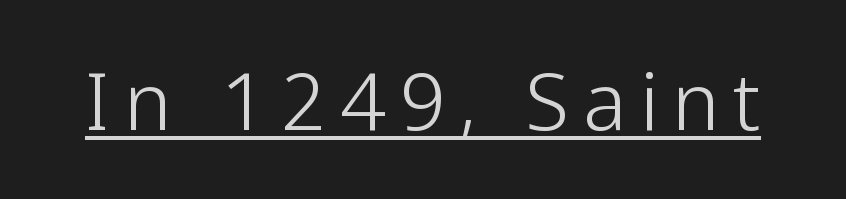
{"serif": "no", "italic": "no", "bold": "no", "weight": "light", "width": "normal", "stroke_contrast": "low", "x_height": "medium", "monospaced": "no", "underline": "yes", "glyph_px": 79}
